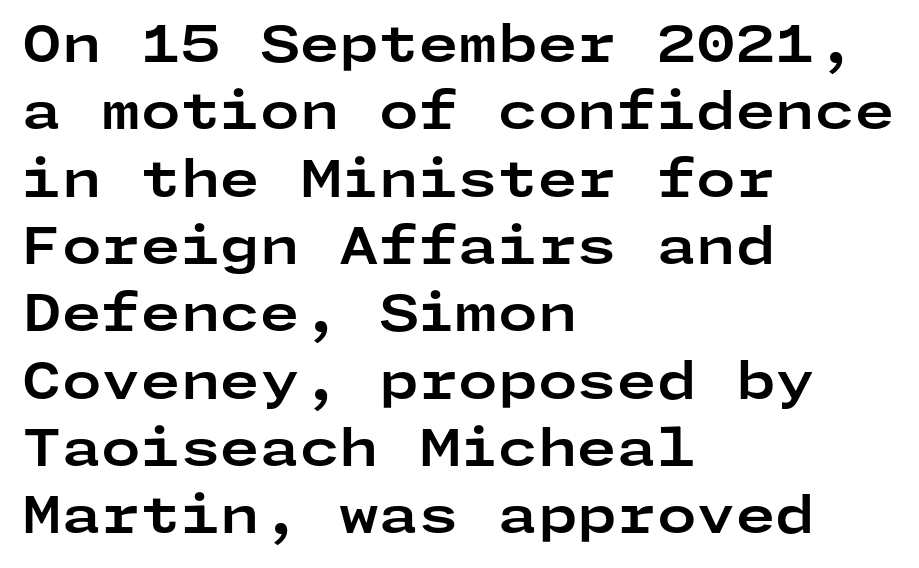
Does the leading feel generous? No, just average. Nobody touched the tracking dial on this one. The string is rendered with underlining switched off. Does the copy run flush right? No — it runs flush left. The specimen reads as upright at a glance. The face used here is a sans, in the tradition of grotesques and geometrics.
